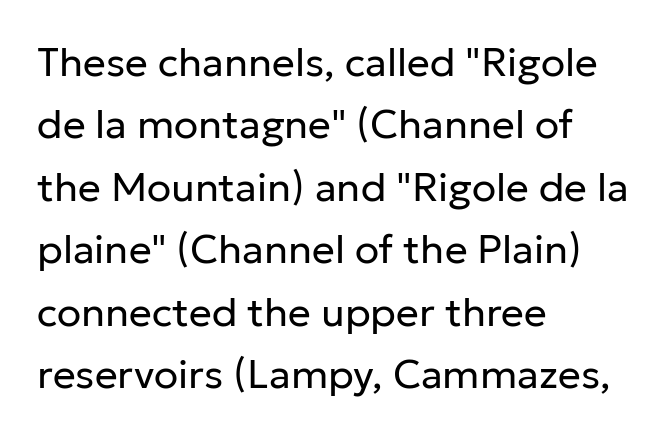
The image shows 40 px regular-weight sans-serif type, upright; set left-aligned, normal line spacing (1.56x), normal letter spacing, not underlined; low stroke contrast and a medium x-height.
